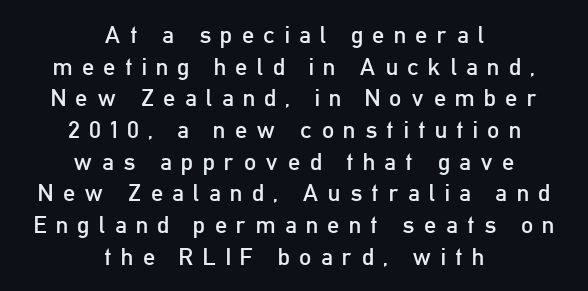
{"italic": "no", "bold": "no", "underline": "no", "align": "center", "line_spacing": "normal", "line_spacing_ratio": 1.32, "letter_spacing": "wide", "letter_spacing_em": 0.39, "glyph_px": 24}
